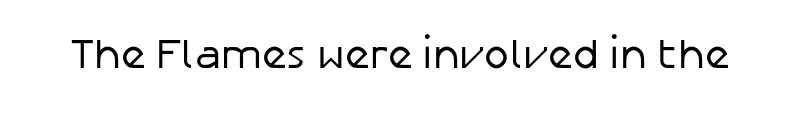
The image shows 42 px regular-weight sans-serif type, upright; set normal letter spacing, not underlined; low stroke contrast and a medium x-height.
